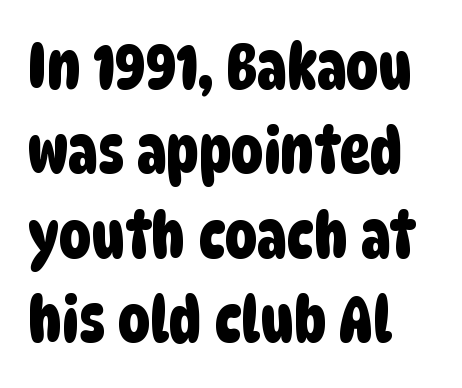
The image shows 64 px condensed sans-serif type; set left-aligned, normal line spacing (1.32x), normal letter spacing, not underlined; low stroke contrast and a large x-height.
